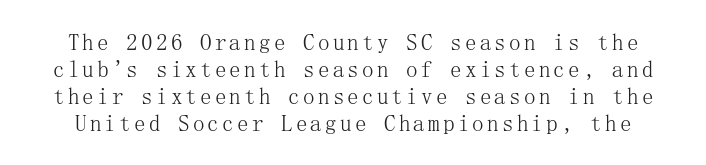
The image shows 23 px text type, upright; set line spacing 1.17x, not underlined.
